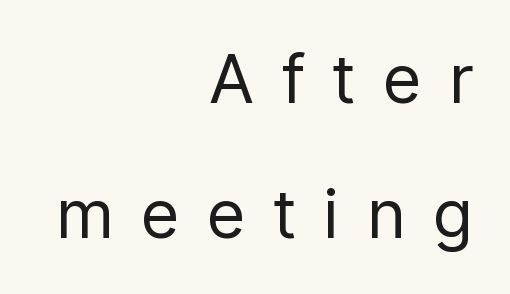
The compositor pushed each line to the right boundary. Observe the absence of serifs on each vertical stroke in this sample. The letters advance in unequal steps, a hallmark of proportional type. Unbolded letterforms with no extra heft. Reading down the column, the eye jumps a long way to each next line. The strip under each line holds only bare page.
